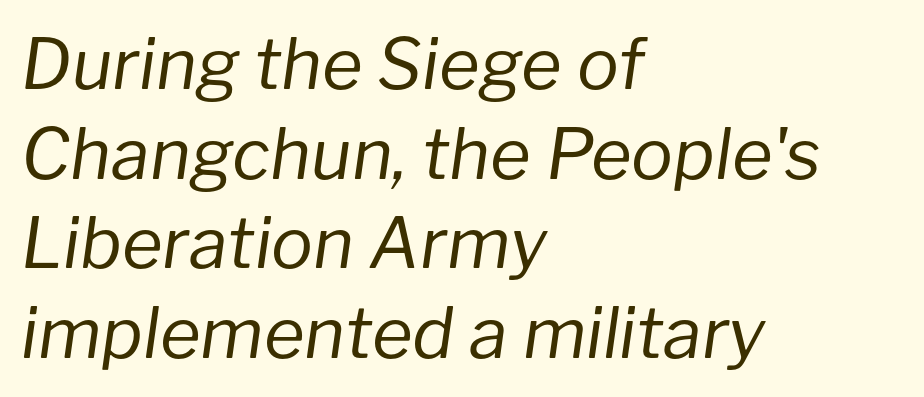
The image shows 70 px regular-weight type, italic (leaning right); set left-aligned, normal line spacing (1.28x), normal letter spacing, not underlined; low stroke contrast and a medium x-height.
